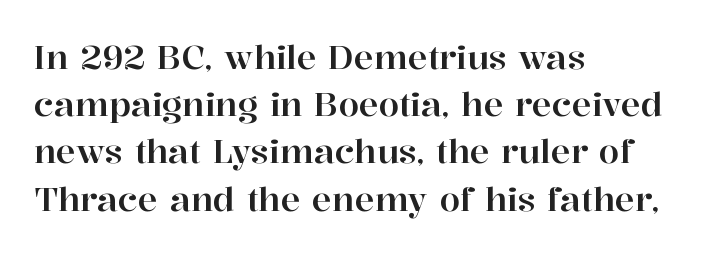
The image shows 33 px serif type, upright; set left-aligned, normal line spacing (1.43x), normal letter spacing, not underlined; high stroke contrast and a medium x-height.
